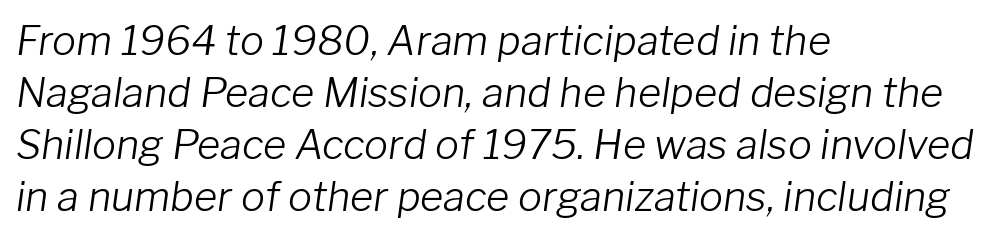
The image shows 40 px light type, italic (leaning right); set left-aligned, normal line spacing (1.3x), normal letter spacing, not underlined; low stroke contrast and a medium x-height.
